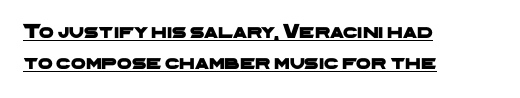
Reading down the column, the eye jumps a familiar distance to each next line. Between one letter and the next there's only the usual sliver of space. Does the copy run flush right? No — it runs flush left. The sample's only ornament is a line tracing under the words.
